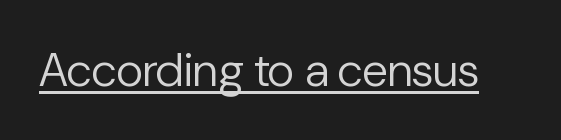
{"serif": "no", "italic": "no", "bold": "no", "weight": "regular", "width": "normal", "stroke_contrast": "low", "x_height": "medium", "monospaced": "no", "underline": "yes", "letter_spacing": "normal", "letter_spacing_em": 0.0, "glyph_px": 47}
